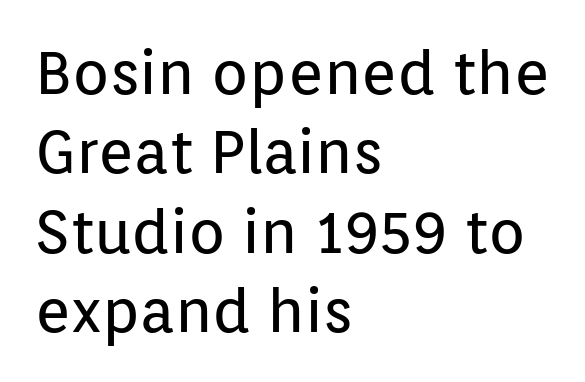
Underlining? Definitely not there. Spacing verdict: proportional, widths tailored to each character. Typographically, this falls in the sans-serif category. No italicization has been applied; the sample stays upright. Line starts are locked; line ends wander.
